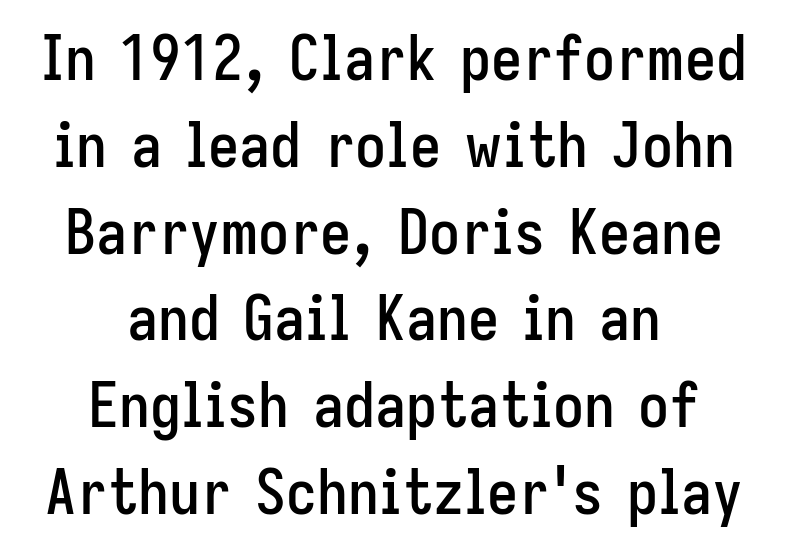
Type style note: lacks serifs. Typeset on center — no edge is straight. Nobody touched the tracking dial on this one. The typography opts for an upright posture over an oblique one. Think of a printed novel: that variable character pitch is what you see here. Rule under the text: the space is simply empty.
